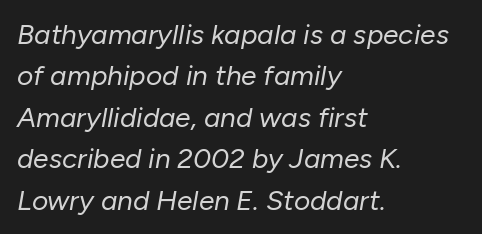
The image shows 28 px regular-weight type, italic (leaning right); set left-aligned, normal line spacing (1.48x), normal letter spacing, not underlined; low stroke contrast and a medium x-height.
